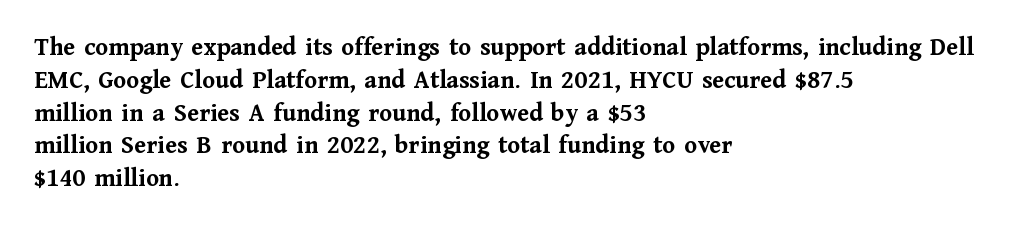
Q: Is the text bold? A: Yes.
Q: Is the text italic (slanted)? A: No, it is upright.
Q: Is the text underlined? A: No.
Q: How is the paragraph aligned? A: Left-aligned.
Q: Is the spacing between letters normal or unusually wide? A: Normal.
Q: Is the spacing between lines tight, normal or loose? A: Normal.
